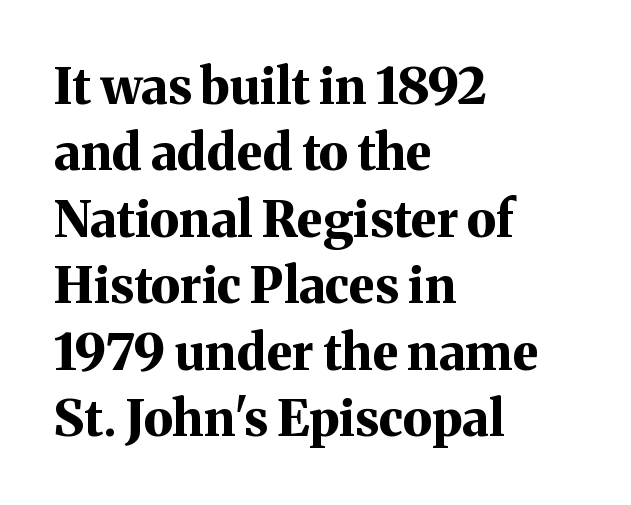
The image shows 50 px bold serif type, upright; set left-aligned, normal line spacing (1.33x), normal letter spacing, not underlined; medium stroke contrast and a medium x-height.
